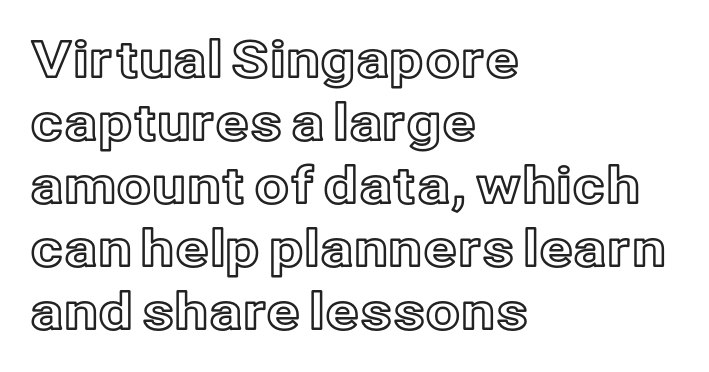
{"italic": "no", "width": "normal", "x_height": "medium", "monospaced": "no", "underline": "no", "align": "left", "line_spacing": "normal", "line_spacing_ratio": 1.26, "letter_spacing": "normal", "letter_spacing_em": 0.0, "glyph_px": 50}
